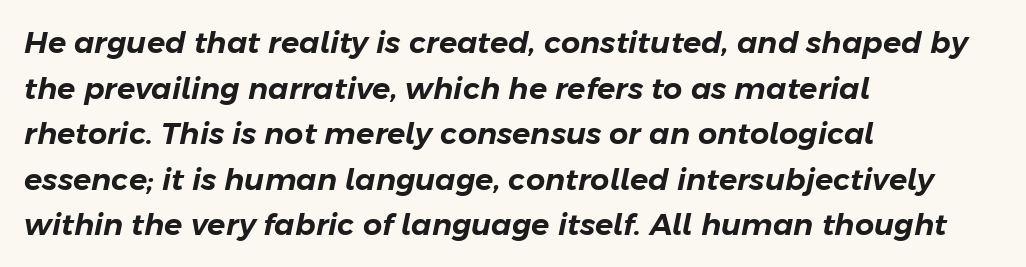
No extra tracking has been applied to these lines. Horizontal bands of white between lines are of average thickness. The letters advance in unequal steps, a hallmark of proportional type. The words here are not underlined.
